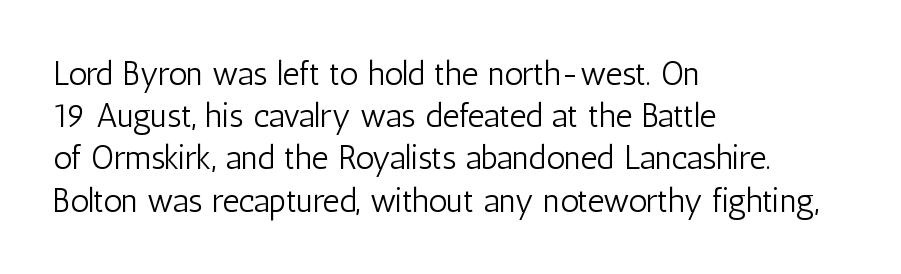
{"serif": "no", "italic": "no", "bold": "no", "weight": "light", "width": "condensed", "stroke_contrast": "low", "x_height": "medium", "monospaced": "no", "underline": "no", "align": "left", "line_spacing": "normal", "line_spacing_ratio": 1.28, "letter_spacing": "normal", "letter_spacing_em": 0.0, "glyph_px": 33}
